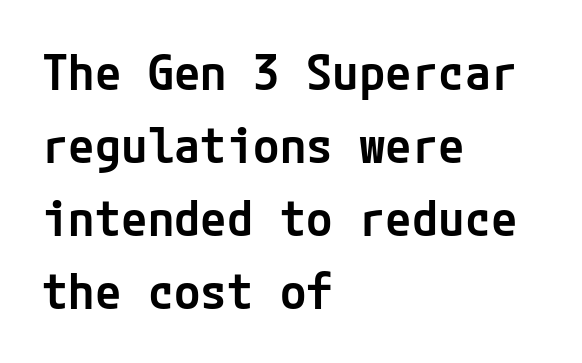
No extra tracking has been applied to these lines. Unmarked baselines from the first word to the last. Does the leading feel generous? No, just average. Where is the straight margin? On the left.
